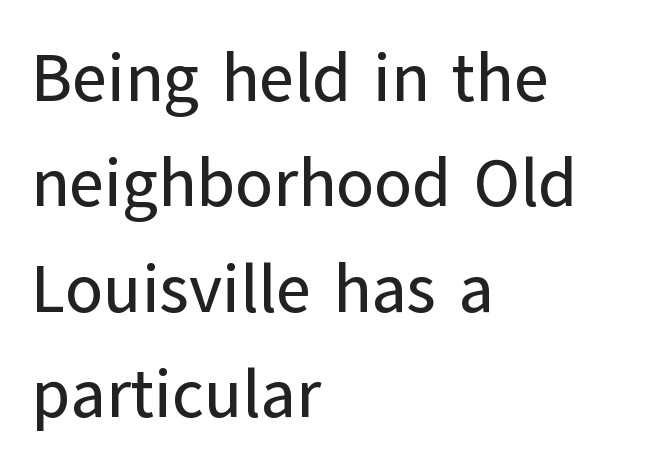
This is sans-serif lettering, the kind often seen on screens and signage. Where is the straight margin? On the left. Does extra space separate the letters? No, they use regular spacing. Do the characters align in a grid? No, the font is proportional.
